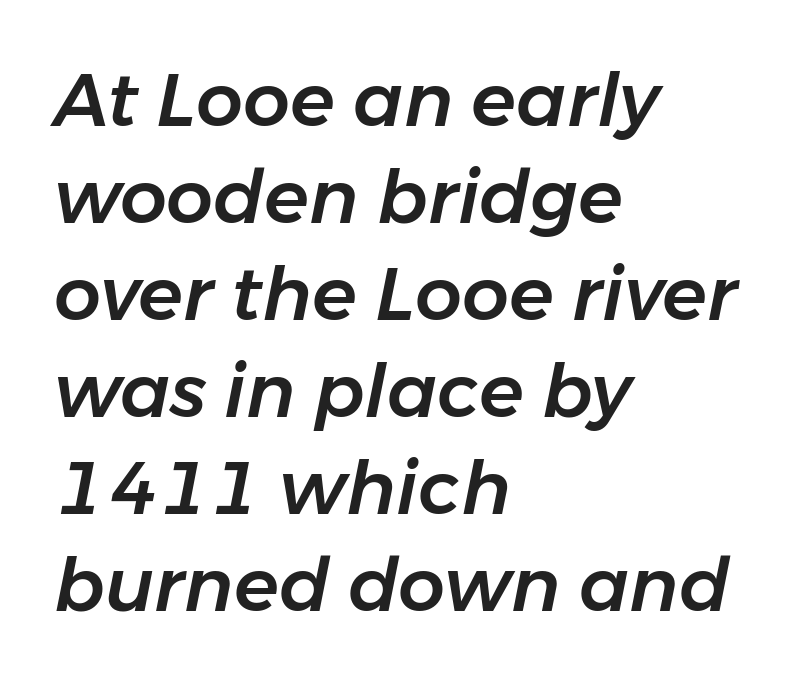
{"italic": "yes", "lean": "right", "slant_degrees": 11, "width": "normal", "stroke_contrast": "low", "x_height": "medium", "monospaced": "no", "underline": "no", "align": "left", "line_spacing": "normal", "line_spacing_ratio": 1.31, "letter_spacing": "normal", "letter_spacing_em": 0.0, "glyph_px": 74}
